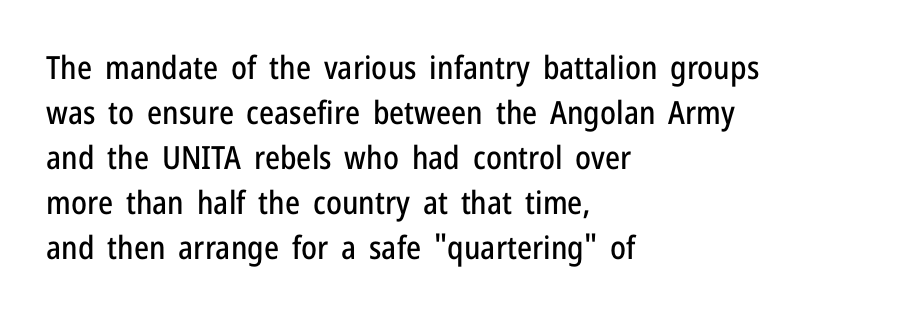
Does the type have serifs? No, each stem ends abruptly. Visually the block forms a straight wall on the left and a jagged coastline on the right. The passage shown is typed in a proportional face where columns would drift. Ordinary non-slanted type is in use. Regular leading. Short note: letters normally spaced.
